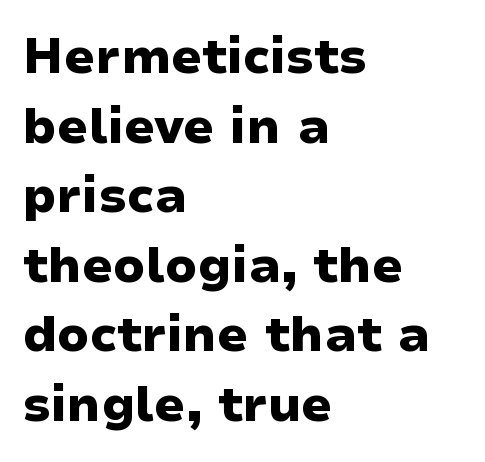
The image shows 49 px heavy, wide sans-serif type, upright; set left-aligned, normal line spacing (1.42x), normal letter spacing, not underlined; low stroke contrast and a medium x-height.
